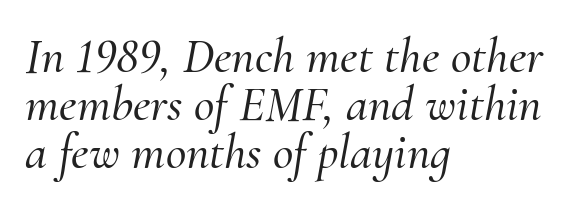
Q: Is the text italic (slanted)? A: Yes, it leans right by about 10 degrees.
Q: Is the typeface a serif or a sans-serif typeface? A: Serif.
Q: Is the text underlined? A: No.
Q: How is the paragraph aligned? A: Left-aligned.
Q: Is the spacing between letters normal or unusually wide? A: Normal.
Q: Is the spacing between lines tight, normal or loose? A: Tight.
Q: Width (condensed, normal, or wide)? A: Normal.
Q: Stroke contrast? A: Medium.
Q: x-height? A: Small.
Q: Monospaced? A: No.
